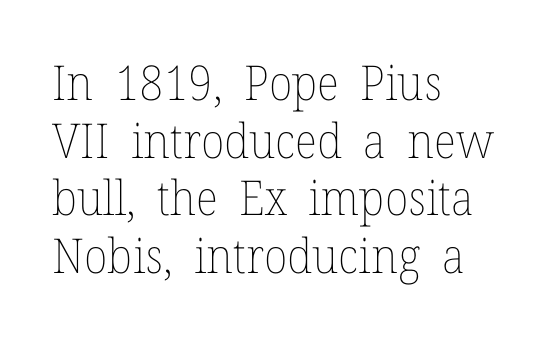
The image shows 48 px thin type, upright; set left-aligned, line spacing 1.2x, normal letter spacing, not underlined; low stroke contrast and a medium x-height.
